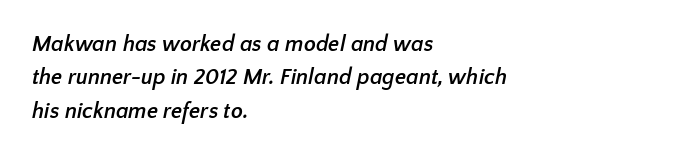
{"bold": "yes", "underline": "no", "align": "left", "line_spacing": "normal", "line_spacing_ratio": 1.52, "letter_spacing": "normal", "letter_spacing_em": 0.0, "glyph_px": 22}
